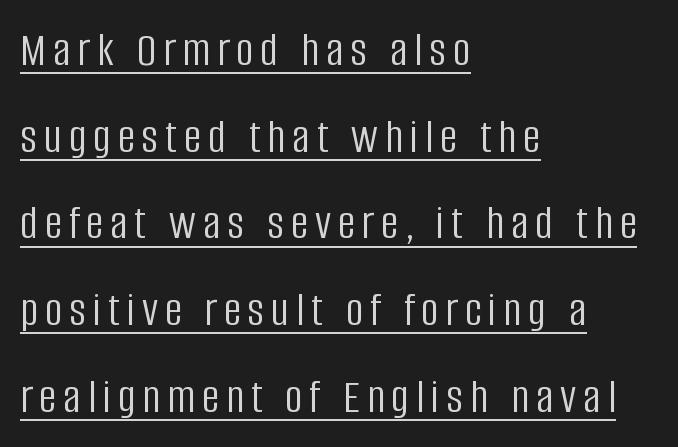
The image shows 49 px light, condensed sans-serif type, upright; set left-aligned, line spacing 1.77x, underlined; low stroke contrast and a large x-height.
